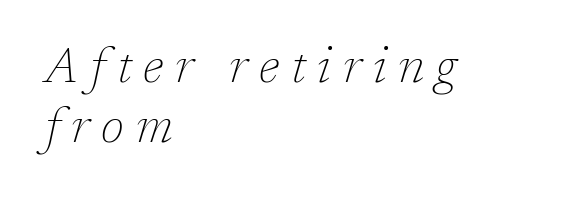
Q: Is the text bold? A: No.
Q: Is the text italic (slanted)? A: Yes, it leans right by about 17 degrees.
Q: Is the typeface a serif or a sans-serif typeface? A: Serif.
Q: Is the text underlined? A: No.
Q: How is the paragraph aligned? A: Left-aligned.
Q: Is the spacing between letters normal or unusually wide? A: Unusually wide.
Q: Width (condensed, normal, or wide)? A: Normal.
Q: Stroke contrast? A: Low.
Q: x-height? A: Medium.
Q: Monospaced? A: No.
